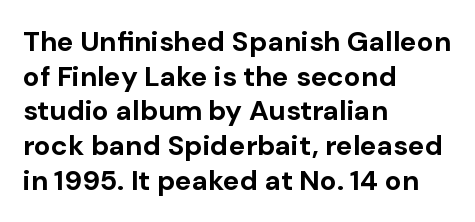
Q: Is the text bold? A: Yes.
Q: Is the text italic (slanted)? A: No, it is upright.
Q: Is the typeface a serif or a sans-serif typeface? A: Sans-serif.
Q: Is the text underlined? A: No.
Q: How is the paragraph aligned? A: Left-aligned.
Q: Is the spacing between letters normal or unusually wide? A: Normal.
Q: Width (condensed, normal, or wide)? A: Normal.
Q: Stroke contrast? A: Low.
Q: x-height? A: Medium.
Q: Monospaced? A: No.
